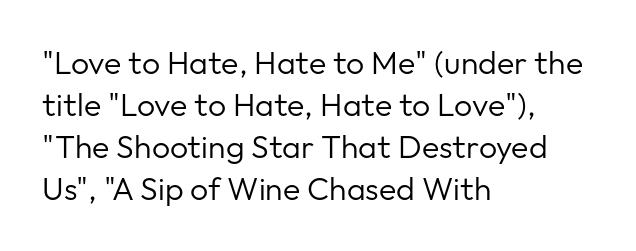
Stroke thickness stays within the range of a standard reading face or lighter. The lines are quadded left. Note the varied advance widths — an 'i' is clearly narrower than an 'm'. A clean baseline with only descenders dipping below it.
